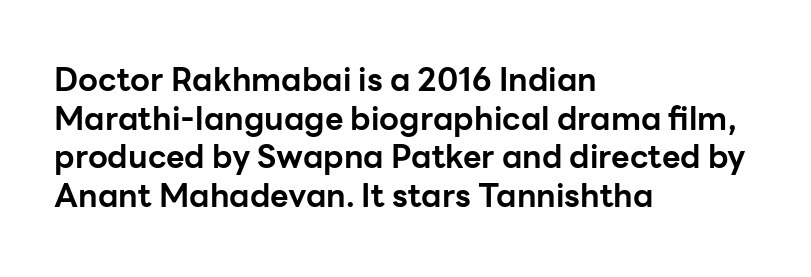
The image shows 32 px bold sans-serif type, upright; set left-aligned, line spacing 1.21x, normal letter spacing, not underlined; low stroke contrast and a medium x-height.
